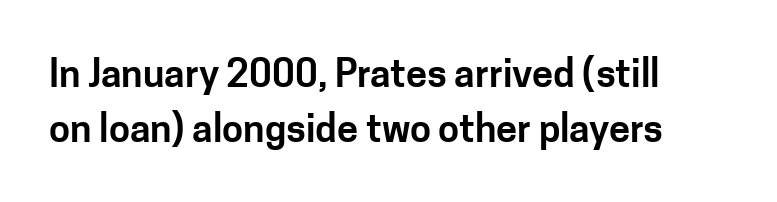
The image shows 38 px sans-serif type, upright; set left-aligned, normal line spacing (1.46x), normal letter spacing, not underlined; low stroke contrast and a medium x-height.
